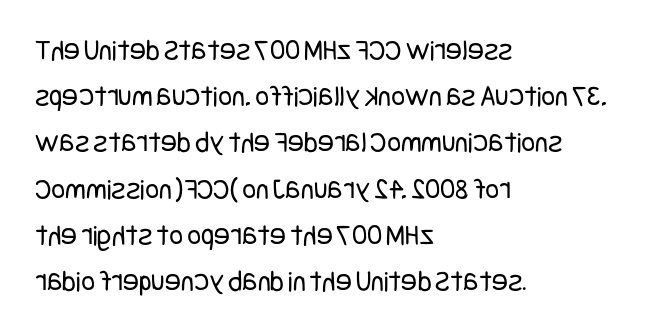
When letters stand straight like this, we call the style roman or upright. Leftover space on each line is placed entirely after the last word. Nothing unusual about the tracking: characters are spaced as the font intends. Does the leading feel generous? No, just average.
